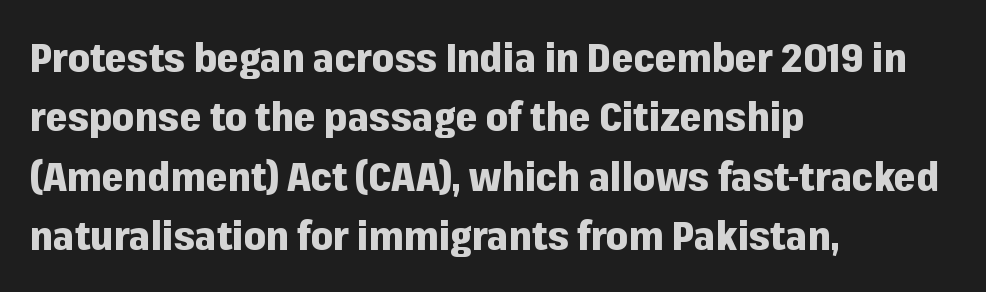
The image shows 39 px heavy sans-serif type, upright; set left-aligned, normal line spacing (1.52x), normal letter spacing, not underlined; low stroke contrast and a medium x-height.
